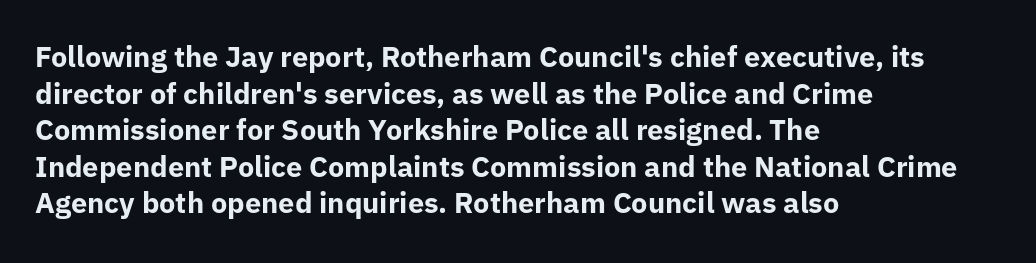
Q: Is the text bold? A: Yes.
Q: Is the text italic (slanted)? A: No, it is upright.
Q: Is the typeface a serif or a sans-serif typeface? A: Sans-serif.
Q: Is the text underlined? A: No.
Q: How is the paragraph aligned? A: Left-aligned.
Q: Is the spacing between letters normal or unusually wide? A: Normal.
Q: Is the spacing between lines tight, normal or loose? A: Normal.
Q: Width (condensed, normal, or wide)? A: Normal.
Q: Stroke contrast? A: Low.
Q: x-height? A: Medium.
Q: Monospaced? A: No.
